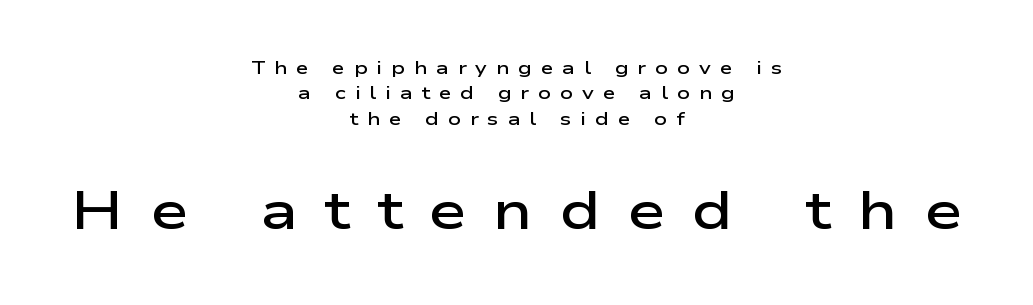
{"serif": "no", "italic": "no", "bold": "semi", "weight": "semibold", "width": "wide", "stroke_contrast": "low", "x_height": "medium", "monospaced": "no", "underline": "no", "align": "center", "line_spacing": "normal", "line_spacing_ratio": 1.41, "letter_spacing": "wide", "letter_spacing_em": 0.5, "larger_block": "second", "size_ratio": 3.0, "glyph_px": 54}
